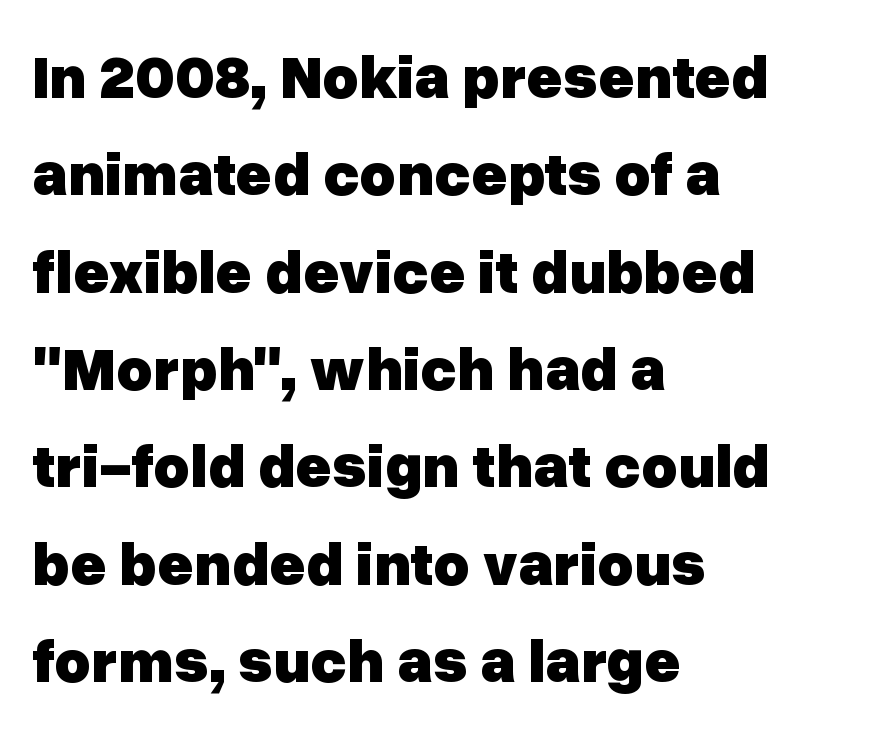
The image shows 62 px heavy sans-serif type, upright; set left-aligned, normal line spacing (1.57x), normal letter spacing, not underlined; low stroke contrast and a medium x-height.
